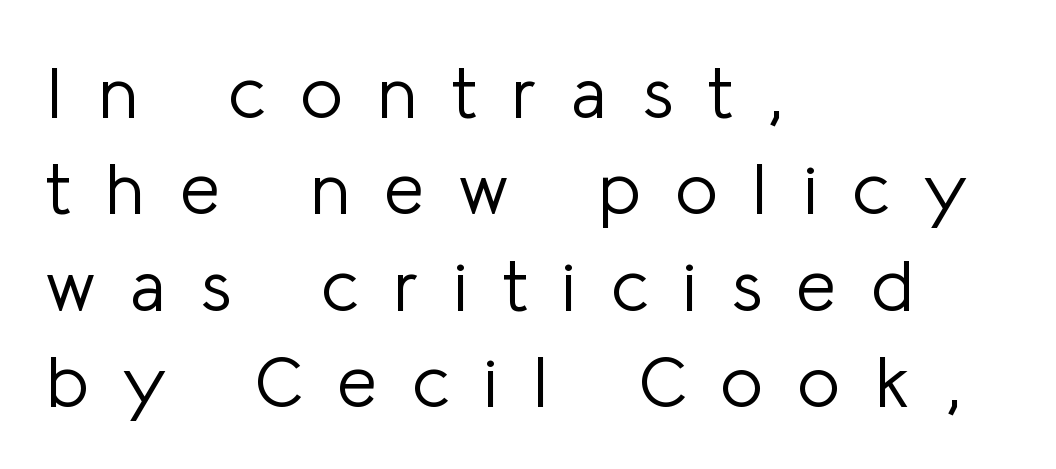
No extra ink here — the face is not bold. Line starts are locked; line ends wander. The letters advance in unequal steps, a hallmark of proportional type. In terms of letterform style, serifs are entirely absent. No italicization has been applied; the sample stays upright. The gaps between neighbouring characters are conspicuously large.
